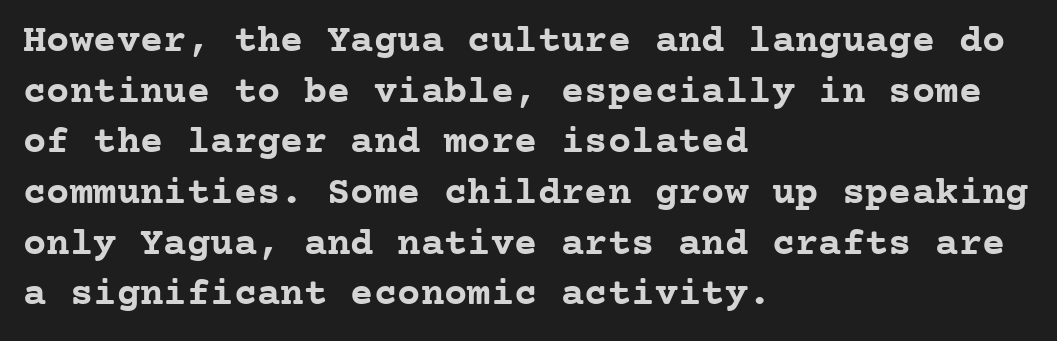
The image shows 39 px semibold serif type, upright, monospaced; set left-aligned, normal line spacing (1.3x), normal letter spacing, not underlined; low stroke contrast and a medium x-height.
